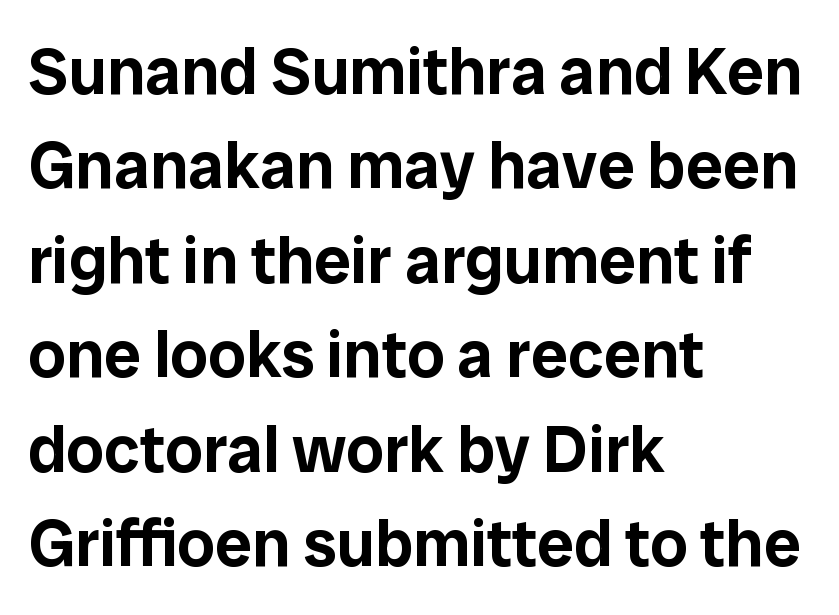
{"serif": "no", "italic": "no", "width": "normal", "stroke_contrast": "low", "x_height": "medium", "monospaced": "no", "underline": "no", "align": "left", "line_spacing": "normal", "line_spacing_ratio": 1.43, "letter_spacing": "normal", "letter_spacing_em": 0.0, "glyph_px": 66}
